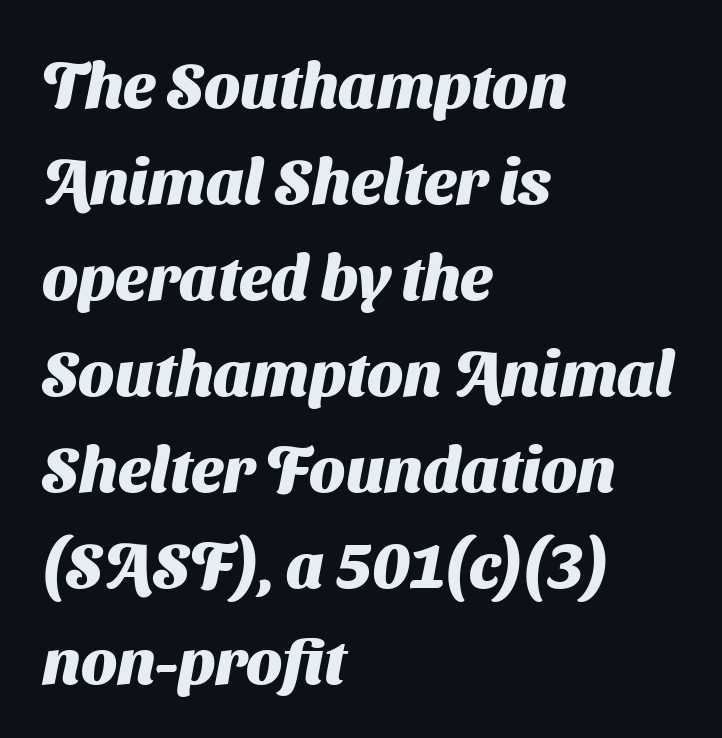
{"serif": "no", "bold": "yes", "weight": "heavy", "width": "normal", "stroke_contrast": "medium", "x_height": "medium", "monospaced": "no", "underline": "no", "align": "left", "line_spacing": "normal", "line_spacing_ratio": 1.5, "letter_spacing": "normal", "letter_spacing_em": 0.0, "glyph_px": 64}
